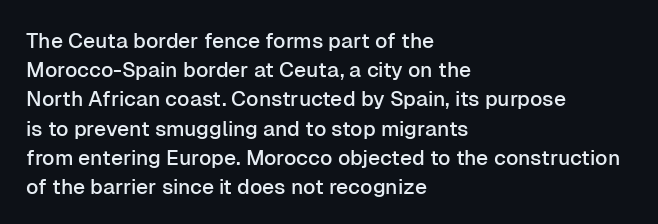
{"italic": "no", "underline": "no", "align": "left", "line_spacing": "normal", "line_spacing_ratio": 1.39, "letter_spacing": "normal", "letter_spacing_em": 0.0, "glyph_px": 21}
